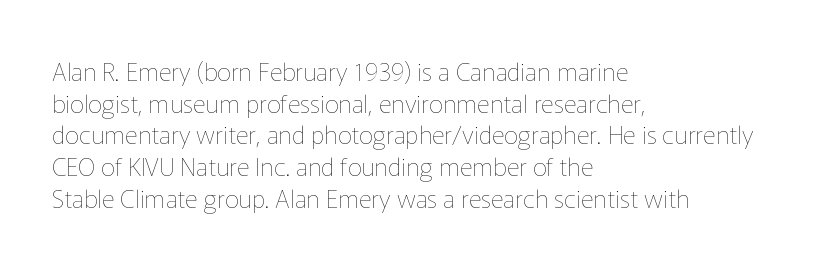
The characters are drawn with everyday or finer stroke widths. The string is rendered with underlining switched off. Leading matches the norm, producing a regular column. This sample uses plain, unmodified letter spacing.
